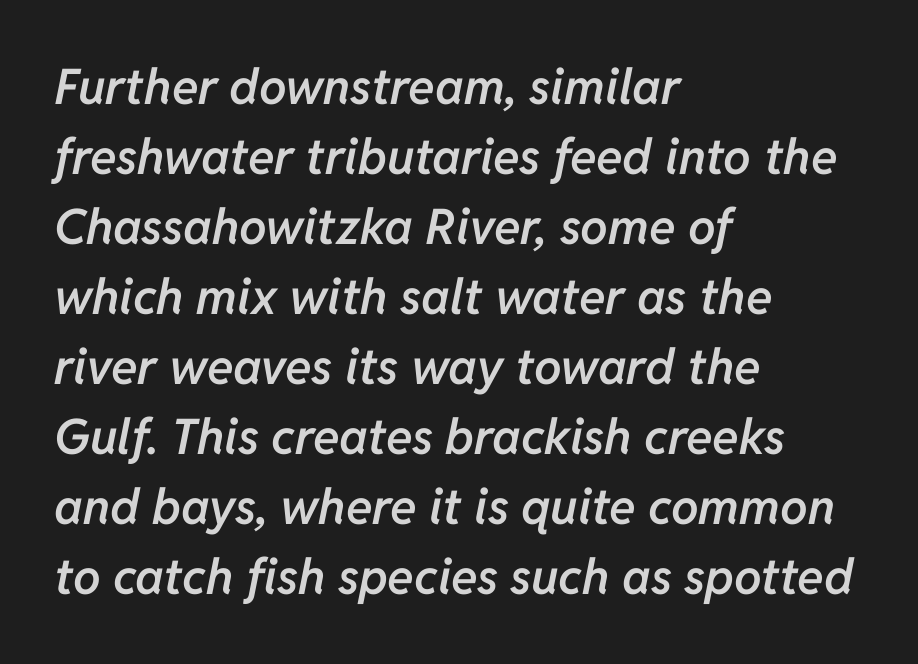
{"italic": "yes", "lean": "right", "slant_degrees": 11, "bold": "semi", "weight": "semibold", "width": "normal", "stroke_contrast": "low", "x_height": "medium", "monospaced": "no", "underline": "no", "align": "left", "line_spacing": "normal", "line_spacing_ratio": 1.43, "letter_spacing": "normal", "letter_spacing_em": 0.0, "glyph_px": 49}
